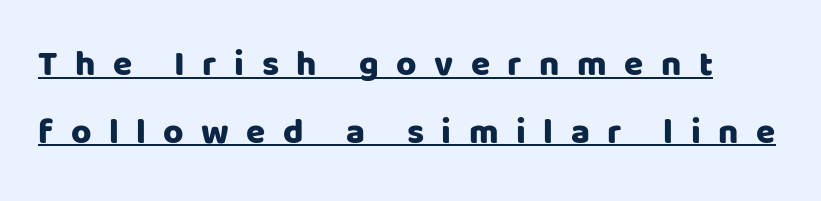
{"serif": "no", "italic": "no", "width": "normal", "stroke_contrast": "low", "x_height": "large", "monospaced": "no", "underline": "yes", "line_spacing": "loose", "line_spacing_ratio": 1.93, "letter_spacing": "wide", "letter_spacing_em": 0.5, "glyph_px": 35}
